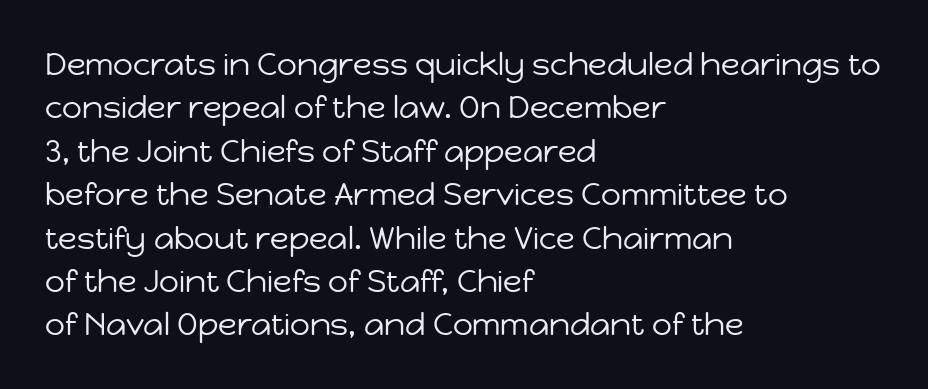
Q: Is the text bold? A: No.
Q: Is the text italic (slanted)? A: No, it is upright.
Q: Is the typeface a serif or a sans-serif typeface? A: Sans-serif.
Q: Is the text underlined? A: No.
Q: How is the paragraph aligned? A: Left-aligned.
Q: Is the spacing between letters normal or unusually wide? A: Normal.
Q: Is the spacing between lines tight, normal or loose? A: Normal.
Q: Width (condensed, normal, or wide)? A: Normal.
Q: Stroke contrast? A: Low.
Q: x-height? A: Medium.
Q: Monospaced? A: No.
